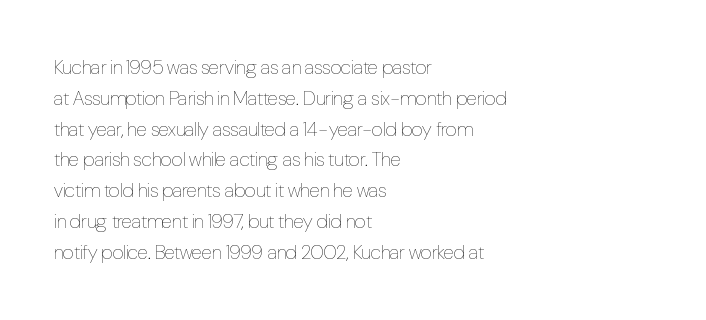
Q: Is the text bold? A: No.
Q: Is the text italic (slanted)? A: No, it is upright.
Q: Is the text underlined? A: No.
Q: How is the paragraph aligned? A: Left-aligned.
Q: Is the spacing between letters normal or unusually wide? A: Normal.
Q: Is the spacing between lines tight, normal or loose? A: Normal.
